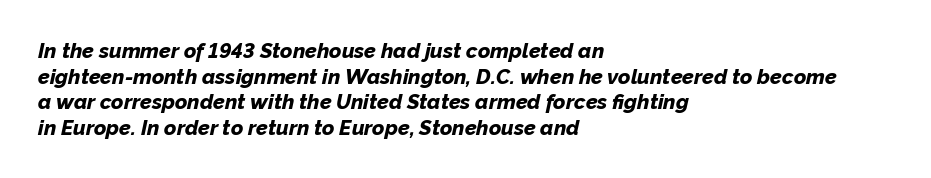
{"italic": "yes", "lean": "right", "slant_degrees": 12, "bold": "yes", "underline": "no", "align": "left", "line_spacing_ratio": 1.22, "letter_spacing": "normal", "letter_spacing_em": 0.0, "glyph_px": 21}
